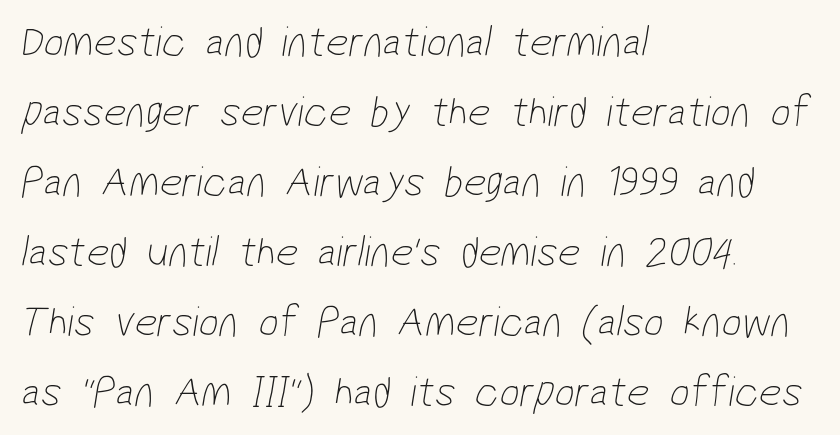
{"serif": "no", "bold": "no", "weight": "thin", "width": "condensed", "stroke_contrast": "low", "x_height": "medium", "monospaced": "no", "underline": "no", "align": "left", "line_spacing": "normal", "line_spacing_ratio": 1.59, "letter_spacing": "normal", "letter_spacing_em": 0.0, "glyph_px": 44}
